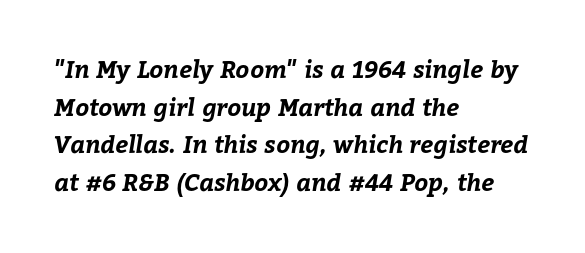
The typesetter chose a ragged-right arrangement here. Heavy, bold letterforms. A normal amount of white space separates one row of letters from the next. A clean baseline with only descenders dipping below it.
